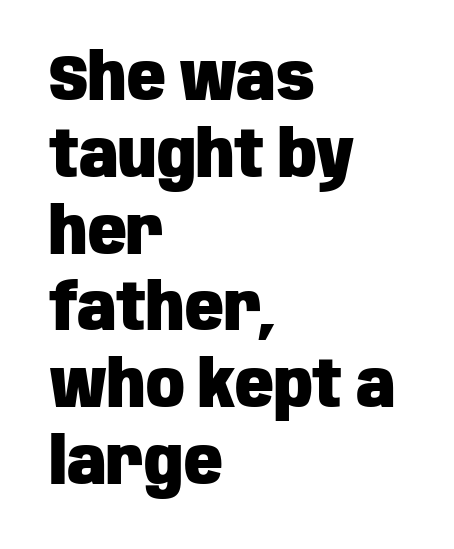
{"serif": "no", "italic": "no", "bold": "yes", "weight": "heavy", "width": "condensed", "stroke_contrast": "low", "x_height": "large", "monospaced": "no", "underline": "no", "align": "left", "line_spacing_ratio": 1.2, "letter_spacing": "normal", "letter_spacing_em": 0.0, "glyph_px": 64}
